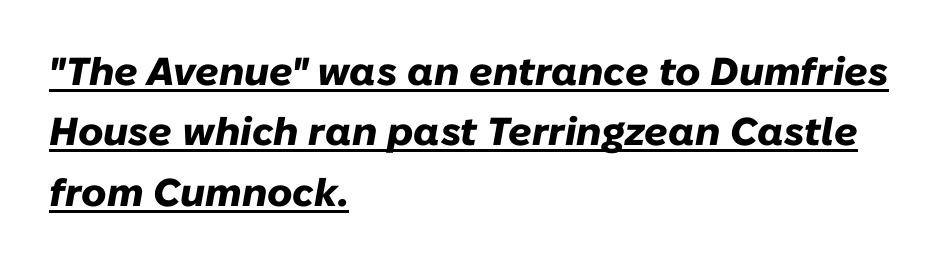
If you measured baseline to baseline, you'd find a middling distance. Nothing unusual about the tracking: characters are spaced as the font intends. Each line starts at the same left margin while the right side varies. These lines are rendered in a variable-pitch font. The letters are bold, with thick, heavy strokes. The lettering is marked with a stroke running underneath it.
